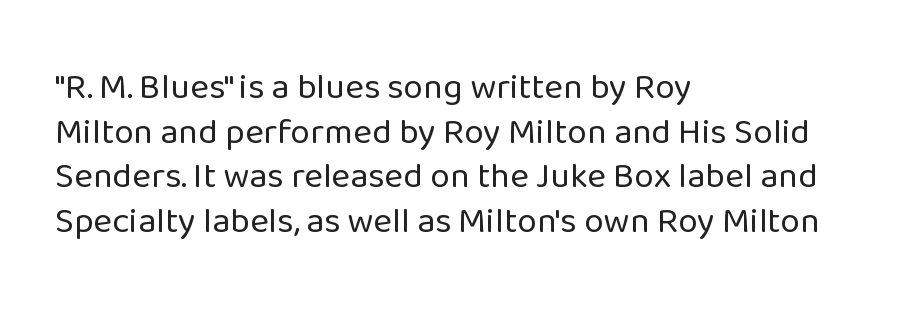
The image shows 36 px regular-weight sans-serif type, upright; set left-aligned, line spacing 1.24x, normal letter spacing, not underlined; low stroke contrast and a medium x-height.
